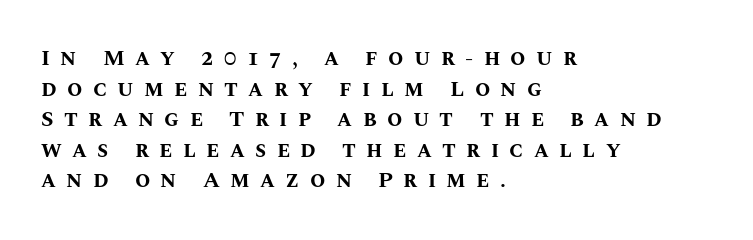
Rule under the text: the space is simply empty. Italic: no, the glyphs are upright roman. The text block is weighted toward the left margin, trailing off unevenly rightward. Does the weight exceed regular? Yes, all the way to bold.
